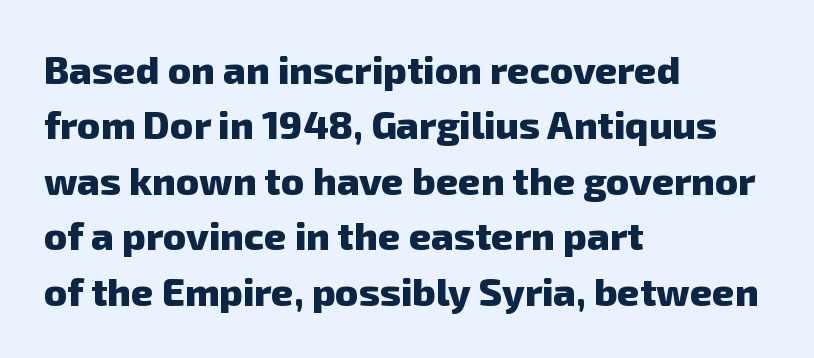
A typesetter would label this face a sans. A clean baseline with only descenders dipping below it. Baseline-to-baseline distance is the conventional proportion of letter height. This sample has the flowing, uneven cadence of proportional lettering. Notice how thick the strokes are: this is what a full bold looks like. Reading down the block, your eye returns to a fixed left position each line.
